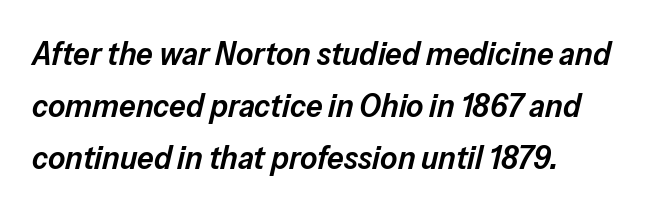
{"italic": "yes", "lean": "right", "slant_degrees": 13, "bold": "semi", "weight": "semibold", "width": "normal", "stroke_contrast": "low", "x_height": "medium", "monospaced": "no", "underline": "no", "align": "left", "line_spacing": "normal", "line_spacing_ratio": 1.58, "letter_spacing": "normal", "letter_spacing_em": 0.0, "glyph_px": 33}
